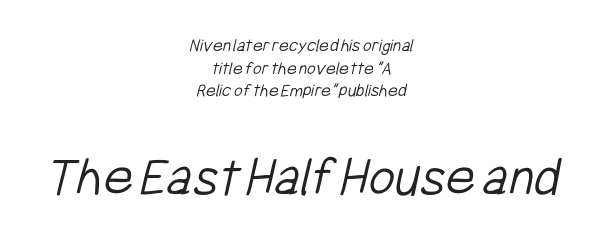
{"serif": "no", "bold": "no", "weight": "light", "width": "condensed", "stroke_contrast": "low", "x_height": "medium", "monospaced": "no", "underline": "no", "align": "center", "line_spacing_ratio": 1.19, "letter_spacing": "normal", "letter_spacing_em": 0.0, "larger_block": "second", "size_ratio": 3.0, "glyph_px": 57}
